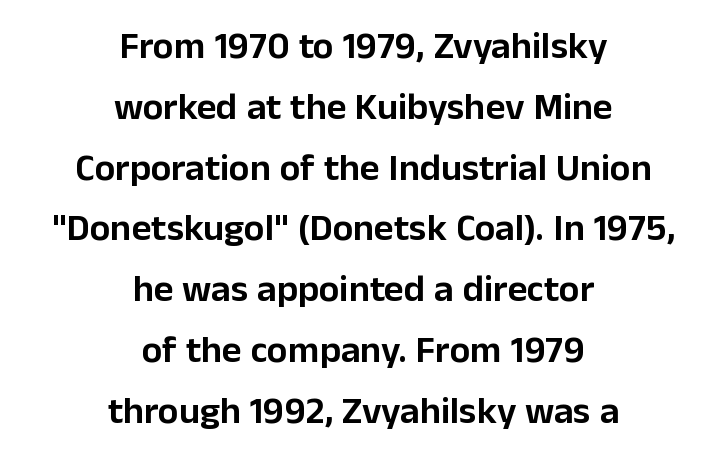
The image shows 38 px sans-serif type, upright; set centered, normal line spacing (1.6x), normal letter spacing, not underlined; low stroke contrast and a medium x-height.
